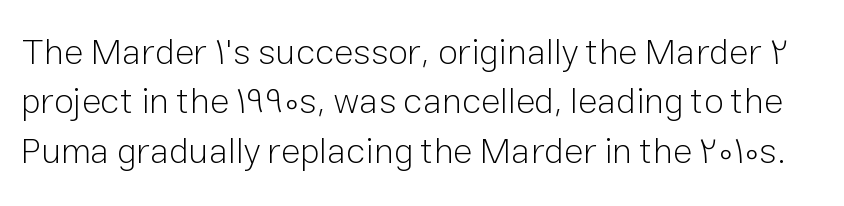
The letters advance in unequal steps, a hallmark of proportional type. Stroke thickness stays within the range of a standard reading face or lighter. Words appear dense and cohesive because spacing is normal. In terms of leading, this rendering sits right in the middle. The glyphs in this specimen are sans serif.
